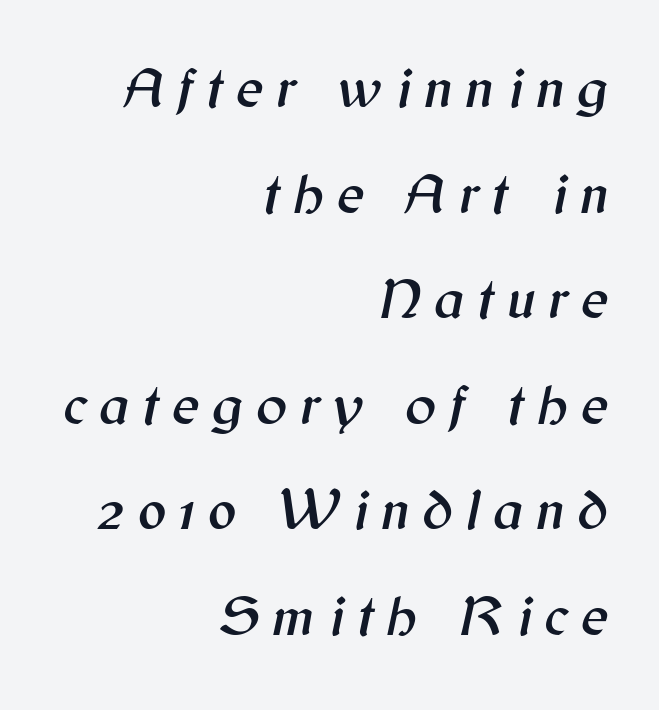
This sample uses expanded letter spacing, leaving extra air between glyphs. Caption: multi-line text, flush right, ragged left. Looking at the ascenders, they clearly lean. Note the varied advance widths — an 'i' is clearly narrower than an 'm'. Descenders hang freely into open space.
